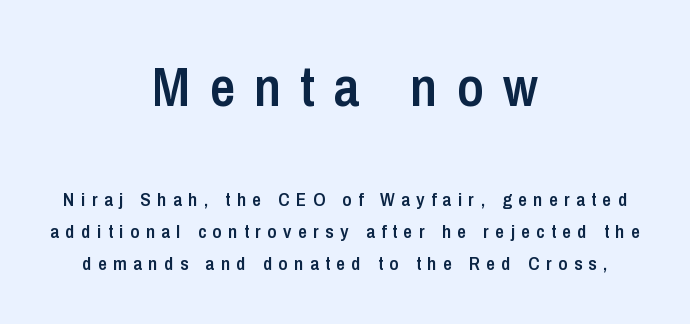
{"serif": "no", "italic": "no", "bold": "semi", "weight": "semibold", "width": "condensed", "stroke_contrast": "low", "x_height": "medium", "monospaced": "no", "underline": "no", "align": "center", "line_spacing": "normal", "line_spacing_ratio": 1.67, "letter_spacing": "wide", "letter_spacing_em": 0.34, "larger_block": "first", "size_ratio": 2.95, "glyph_px": 56}
